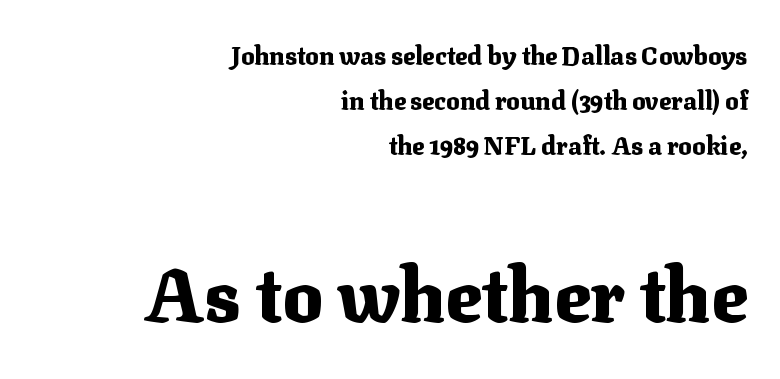
{"serif": "yes", "italic": "no", "bold": "yes", "weight": "heavy", "width": "normal", "stroke_contrast": "medium", "x_height": "medium", "monospaced": "no", "underline": "no", "align": "right", "line_spacing_ratio": 1.8, "letter_spacing": "normal", "letter_spacing_em": 0.0, "larger_block": "second", "size_ratio": 3.0, "glyph_px": 75}
